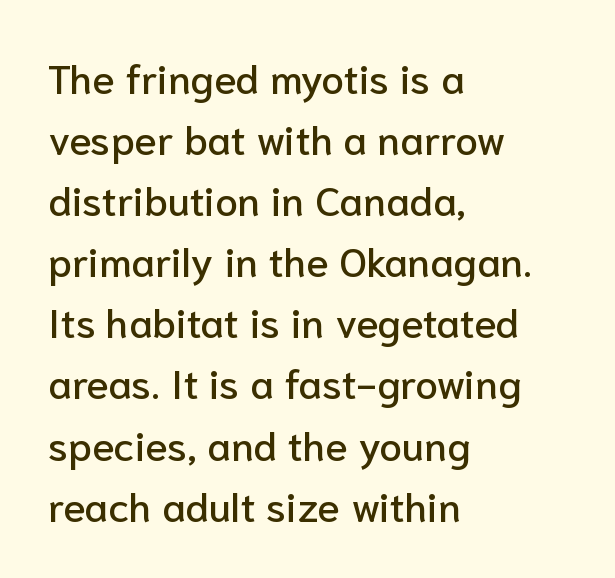
{"serif": "no", "italic": "no", "width": "normal", "stroke_contrast": "low", "x_height": "medium", "monospaced": "no", "underline": "no", "align": "left", "line_spacing": "normal", "line_spacing_ratio": 1.49, "letter_spacing": "normal", "letter_spacing_em": 0.0, "glyph_px": 41}
